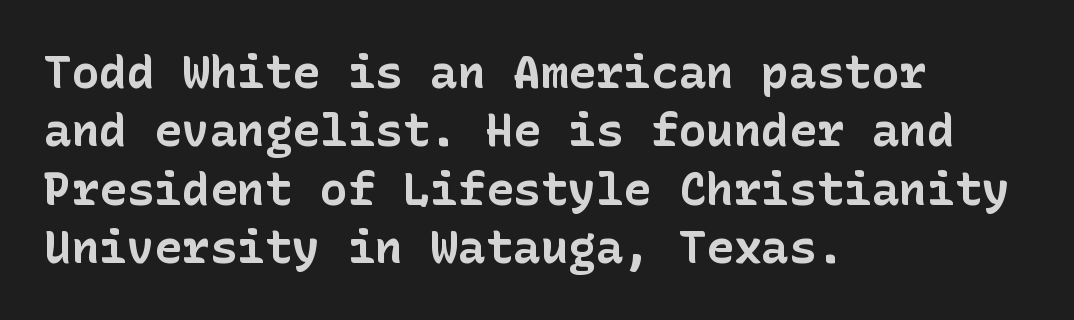
The image shows 46 px bold sans-serif type, upright; set left-aligned, normal line spacing (1.27x), normal letter spacing, not underlined; low stroke contrast and a medium x-height.
